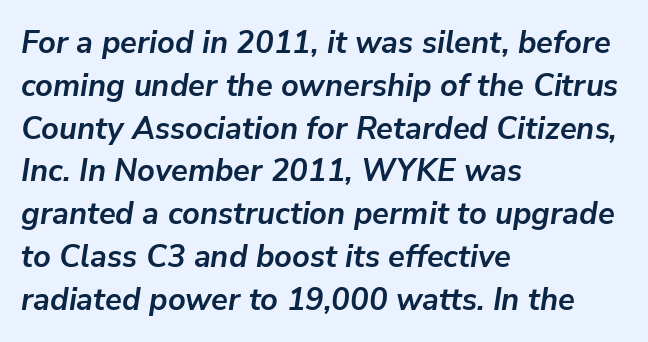
Successive baselines arrive at the customary interval. Compared with typical body copy, the letter spacing here is the same. Looking at the ascenders, they clearly lean. The passage shown is not underscored anywhere. Here the designer chose a conventional face with non-uniform glyph widths.
